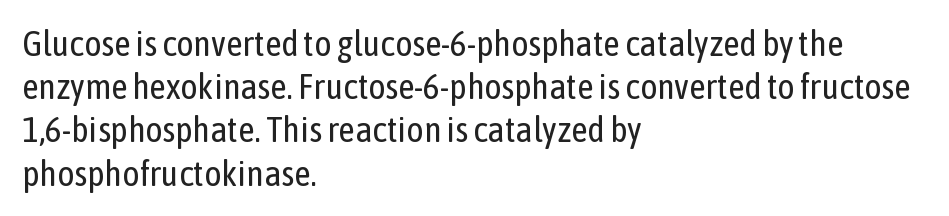
In terms of letterform style, serifs are entirely absent. This sample is left-justified, so line endings fall wherever the words run out. Descender tails drop into unmarked territory. You could not count columns in this text — the font is proportionally spaced. The font is comparable to plain body text, perhaps lighter. Standard letterfit; no display-style spreading of the glyphs.
